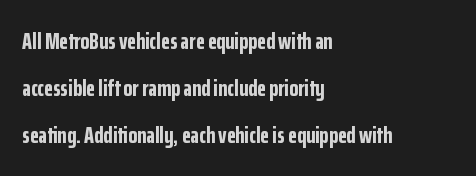
Italic: no, the glyphs are upright roman. A typesetter would call this zero additional tracking. Honestly, there is no underline to notice here at all. Teacher's note: observe the even left margin — that is flush-left alignment. Typographic density is high because the face is bold. This block would shrink considerably if given ordinary leading; it's expanded now.
